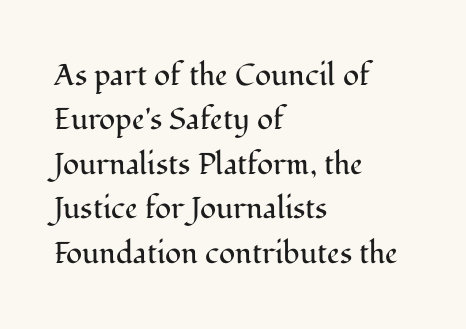
Examine the stroke ends and you'll spot serifs. In terms of posture, this sample is upright. Leftover space on each line is placed entirely after the last word. The cut favours lightness, reaching ordinary text weight at its darkest.
